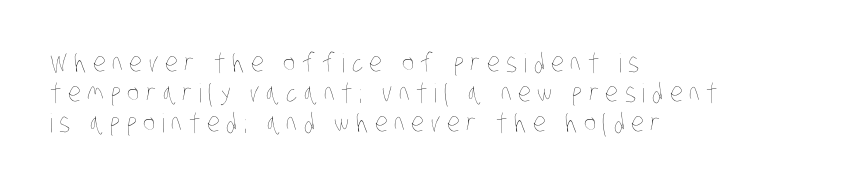
Q: Is the text bold? A: No.
Q: Is the text underlined? A: No.
Q: How is the paragraph aligned? A: Left-aligned.
Q: Is the spacing between letters normal or unusually wide? A: Unusually wide.
Q: Is the spacing between lines tight, normal or loose? A: Tight.
